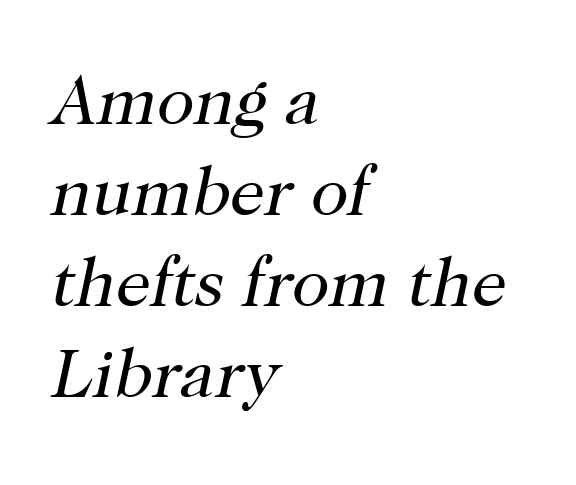
{"serif": "yes", "italic": "yes", "lean": "right", "slant_degrees": 12, "bold": "no", "weight": "regular", "width": "normal", "stroke_contrast": "high", "x_height": "medium", "monospaced": "no", "underline": "no", "align": "left", "line_spacing": "normal", "line_spacing_ratio": 1.32, "letter_spacing": "normal", "letter_spacing_em": 0.0, "glyph_px": 69}
